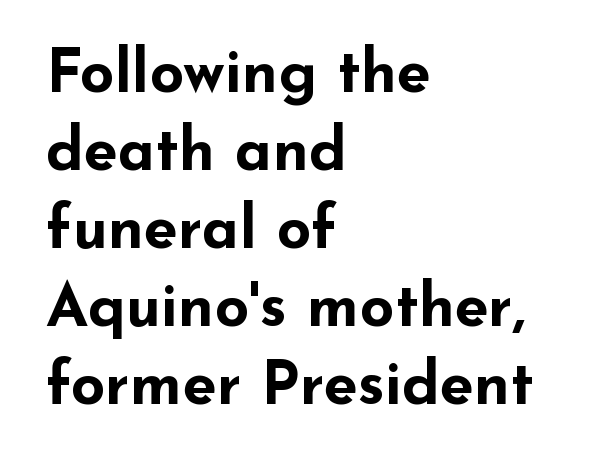
The passage shown has conventional tracking throughout. Summary of vertical rhythm: regular, with standard interline spacing. The font family rendered here belongs to the sans-serif group. This sample has the flowing, uneven cadence of proportional lettering. If you drew a ruler down the left edge, every line would touch it.
